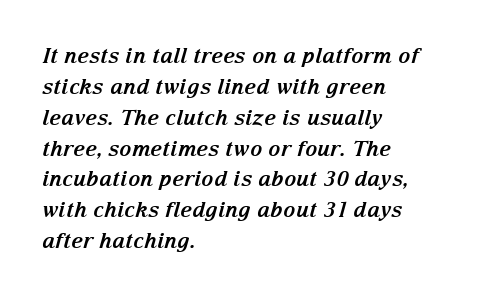
Q: Is the text bold? A: Yes.
Q: Is the text italic (slanted)? A: Yes, it leans right by about 15 degrees.
Q: Is the text underlined? A: No.
Q: How is the paragraph aligned? A: Left-aligned.
Q: Is the spacing between letters normal or unusually wide? A: Normal.
Q: Is the spacing between lines tight, normal or loose? A: Normal.
